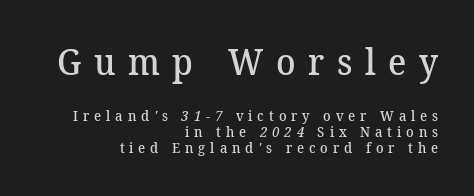
The image shows 36 px semibold serif type; set right-aligned, tight line spacing (1.14x), unusually wide letter spacing (+0.35 em), not underlined; the first (top) block is 2.57x larger; medium stroke contrast and a medium x-height.
